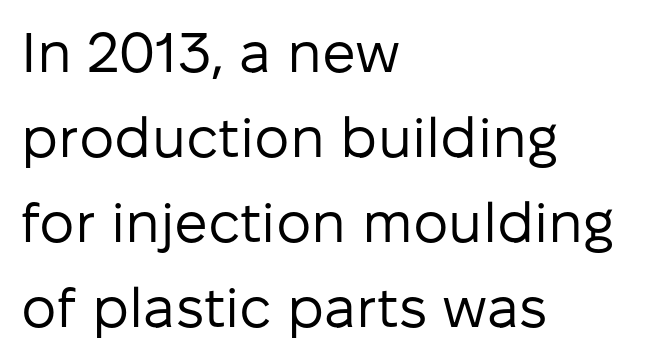
The image shows 56 px regular-weight sans-serif type, upright; set left-aligned, normal line spacing (1.52x), normal letter spacing, not underlined; low stroke contrast and a medium x-height.
